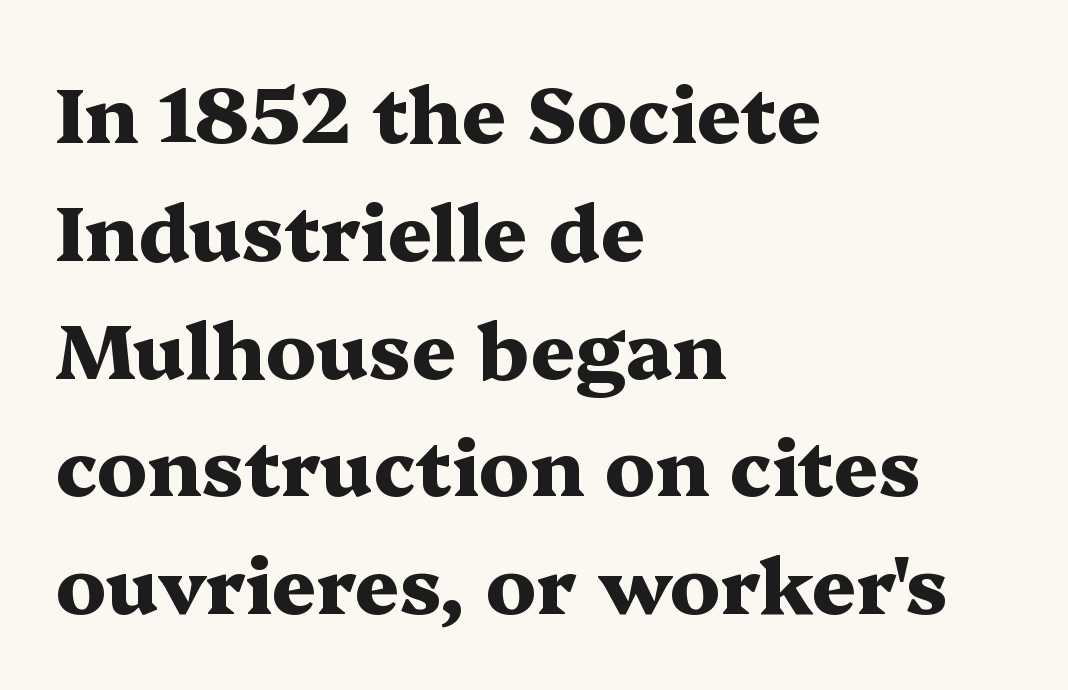
The typesetting leans heavy: a genuine bold. Regular leading. The compositor pushed each line to the left boundary. Yep, those are serifs on the letters.
